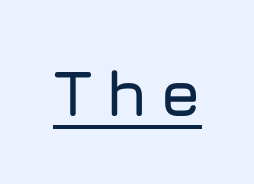
Stroke terminals: plain, sans-serif. When letters stand straight like this, we call the style roman or upright. Descenders here cross a horizontal rule under the line. Looks like regular typesetting: each glyph gets only the width it needs.
